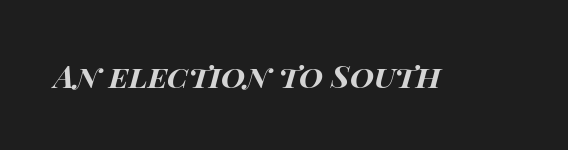
The image shows 31 px bold, wide type, italic (leaning right); set normal letter spacing, not underlined; high stroke contrast and a large x-height.
